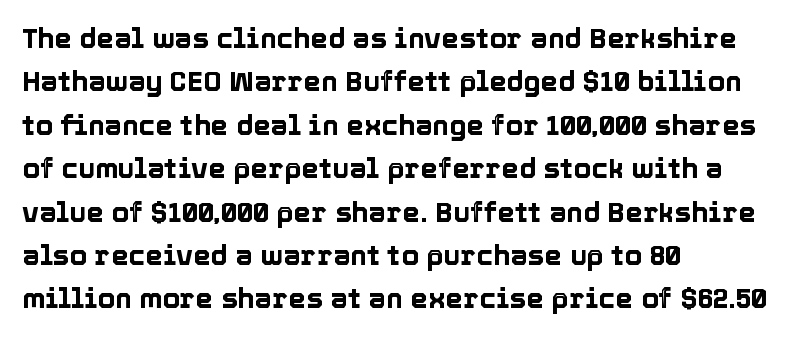
{"italic": "no", "width": "normal", "x_height": "medium", "monospaced": "no", "underline": "no", "align": "left", "line_spacing": "normal", "line_spacing_ratio": 1.55, "letter_spacing": "normal", "letter_spacing_em": 0.0, "glyph_px": 28}
